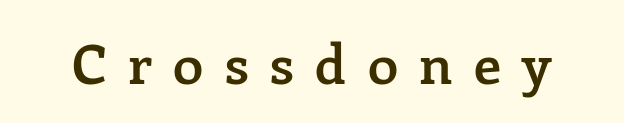
Anything drawn beneath the words? Only blank space. This sample has the flowing, uneven cadence of proportional lettering. Spacing between characters has been opened up far beyond the box default. Examine the stroke ends and you'll spot serifs. Typographic density is moderately raised because the face is semibold. Rendered with straight, roman letterforms.
